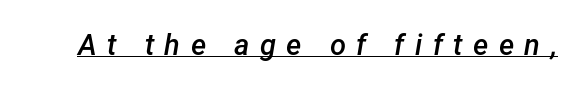
Q: Is the text bold? A: Semi-bold.
Q: Is the text italic (slanted)? A: Yes, it leans right by about 12 degrees.
Q: Is the text underlined? A: Yes.
Q: Is the spacing between letters normal or unusually wide? A: Unusually wide.
Q: Width (condensed, normal, or wide)? A: Normal.
Q: Stroke contrast? A: Low.
Q: x-height? A: Medium.
Q: Monospaced? A: No.
